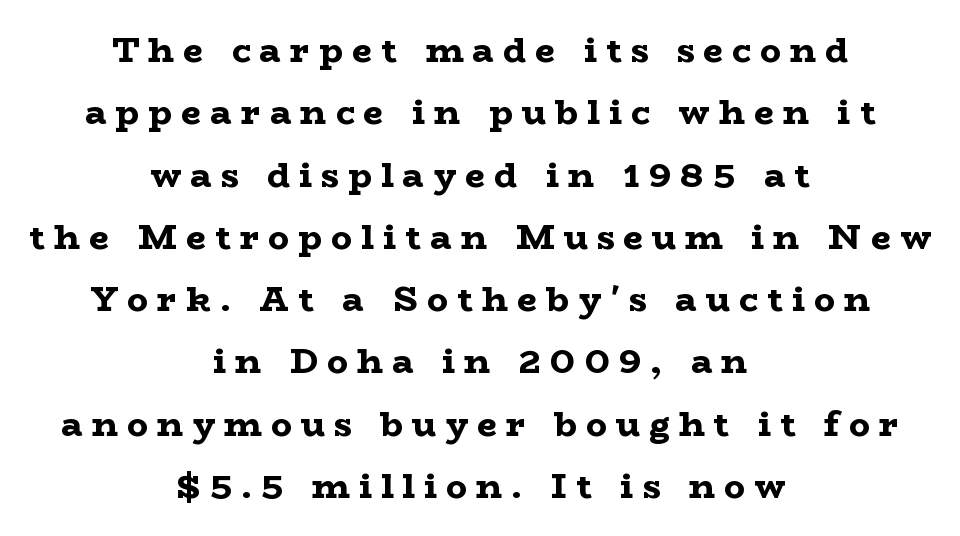
Q: Is the text bold? A: Yes.
Q: Is the text italic (slanted)? A: No, it is upright.
Q: Is the typeface a serif or a sans-serif typeface? A: Serif.
Q: Is the text underlined? A: No.
Q: How is the paragraph aligned? A: Centered.
Q: Is the spacing between letters normal or unusually wide? A: Unusually wide.
Q: Width (condensed, normal, or wide)? A: Wide.
Q: Stroke contrast? A: Low.
Q: x-height? A: Medium.
Q: Monospaced? A: No.
